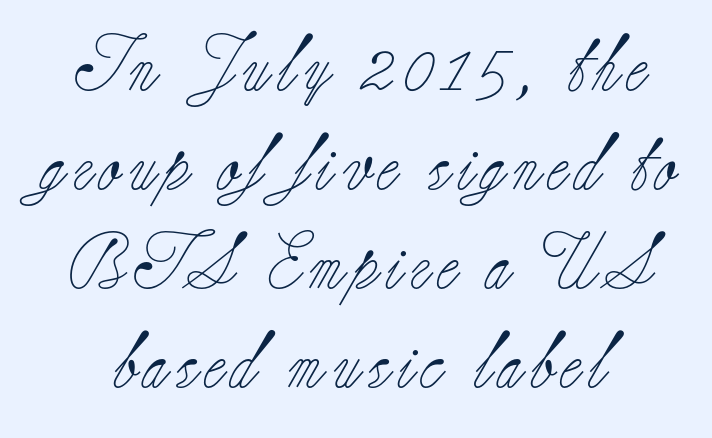
The passage shown is typed in a proportional face where columns would drift. Each letter's strokes conclude with small projecting serifs. Nothing heavy about these letters — not bold at all. Letters rest on an invisible, unmarked baseline.
